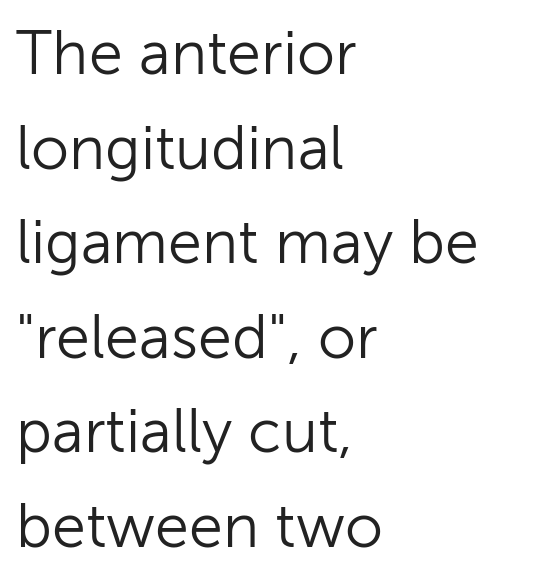
The image shows 61 px light sans-serif type, upright; set left-aligned, normal line spacing (1.55x), normal letter spacing, not underlined; low stroke contrast and a medium x-height.
